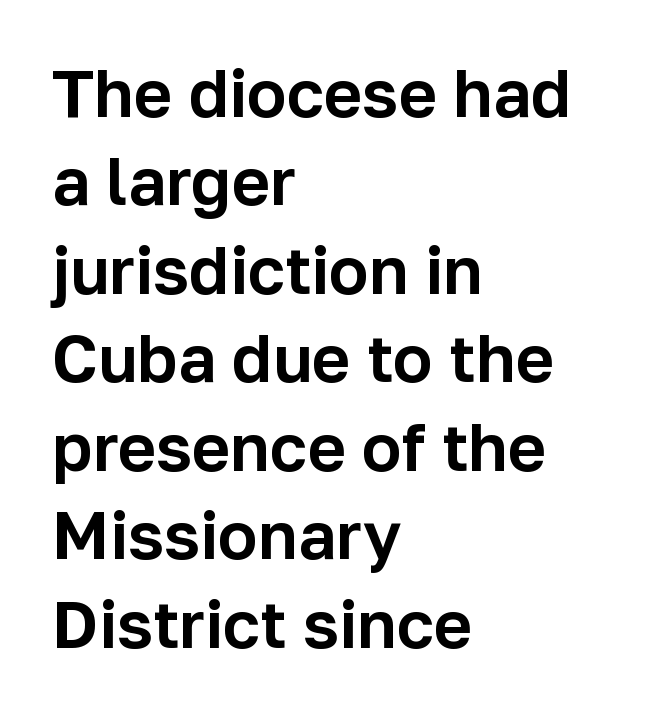
{"serif": "no", "italic": "no", "width": "normal", "stroke_contrast": "low", "x_height": "medium", "monospaced": "no", "underline": "no", "align": "left", "line_spacing": "normal", "line_spacing_ratio": 1.34, "letter_spacing": "normal", "letter_spacing_em": 0.0, "glyph_px": 66}
